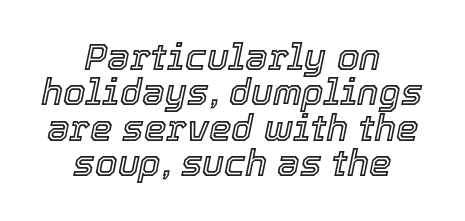
Honestly, the rows look squashed on top of each other. Words float on clear page, feet unadorned. The rendering positions every line midway between the sides. You can tell it's italic because the verticals aren't actually vertical. Compared with typical body copy, the letter spacing here is the same.
